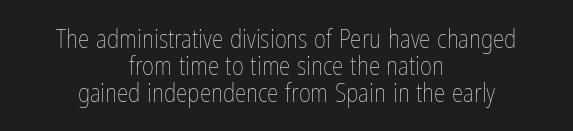
{"italic": "no", "bold": "no", "underline": "no", "align": "center", "line_spacing": "tight", "line_spacing_ratio": 1.04, "letter_spacing": "normal", "letter_spacing_em": 0.0, "glyph_px": 26}
